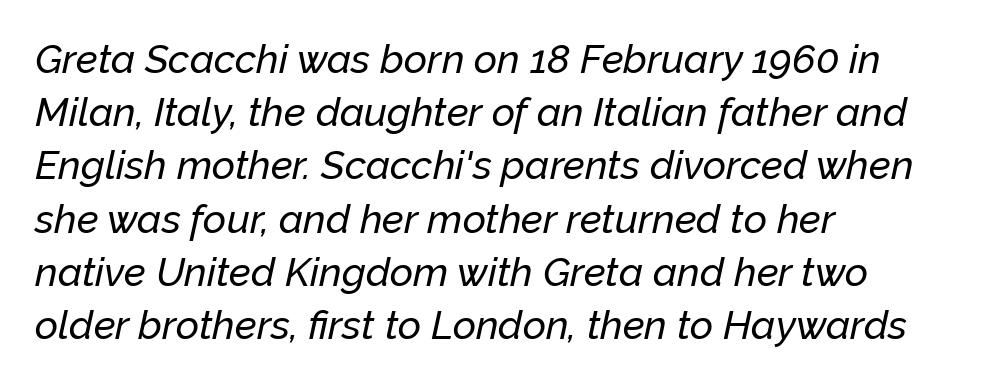
Q: Is the text italic (slanted)? A: Yes, it leans right by about 12 degrees.
Q: Is the text underlined? A: No.
Q: How is the paragraph aligned? A: Left-aligned.
Q: Is the spacing between letters normal or unusually wide? A: Normal.
Q: Is the spacing between lines tight, normal or loose? A: Normal.
Q: Width (condensed, normal, or wide)? A: Normal.
Q: Stroke contrast? A: Low.
Q: x-height? A: Medium.
Q: Monospaced? A: No.
